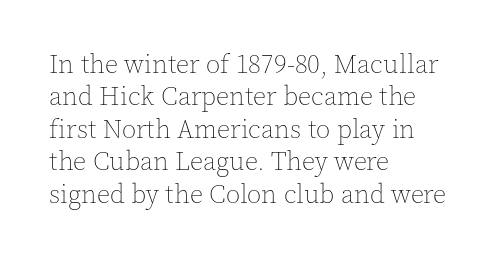
Line spacing here is normal. Nobody touched the tracking dial on this one. Quick note: underline off. Designer's note — italics off, roman on. The lines are quadded left.
